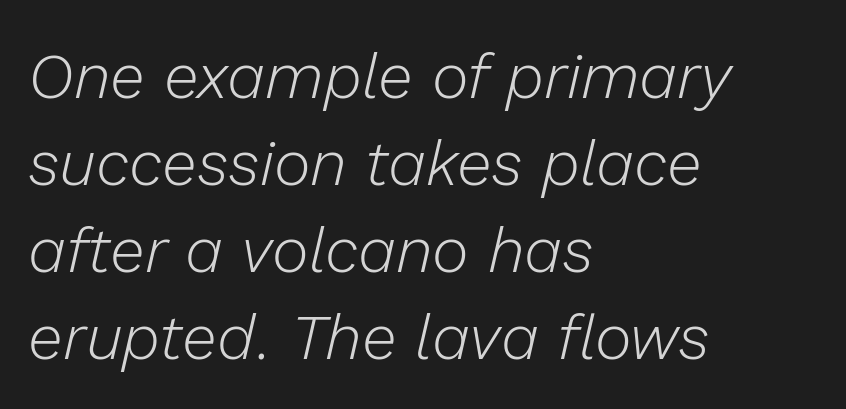
Q: Is the text bold? A: No.
Q: Is the text italic (slanted)? A: Yes, it leans right by about 13 degrees.
Q: Is the text underlined? A: No.
Q: How is the paragraph aligned? A: Left-aligned.
Q: Is the spacing between letters normal or unusually wide? A: Normal.
Q: Is the spacing between lines tight, normal or loose? A: Normal.
Q: Width (condensed, normal, or wide)? A: Normal.
Q: Stroke contrast? A: Low.
Q: x-height? A: Medium.
Q: Monospaced? A: No.
